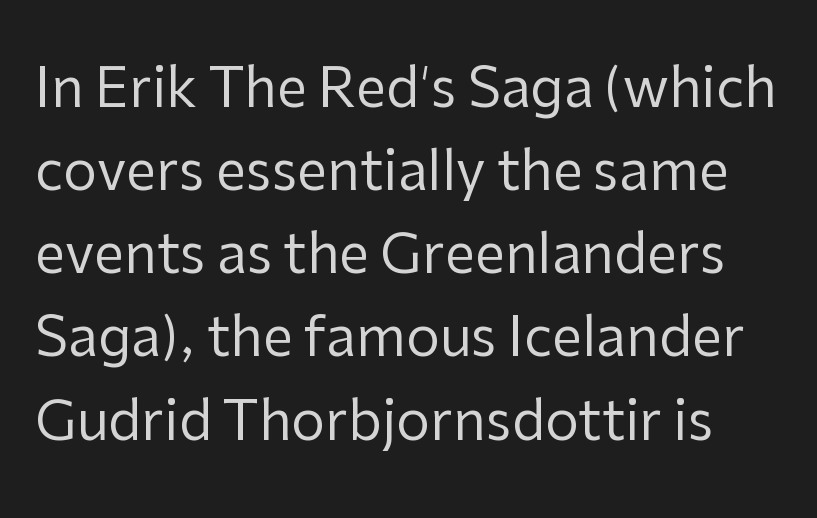
The image shows 54 px regular-weight sans-serif type, upright; set normal line spacing (1.54x), normal letter spacing, not underlined; low stroke contrast and a medium x-height.
